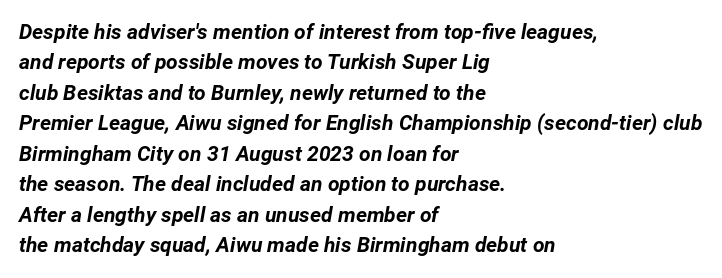
The image shows 21 px bold type, italic (leaning right); set left-aligned, normal line spacing (1.45x), normal letter spacing, not underlined.
